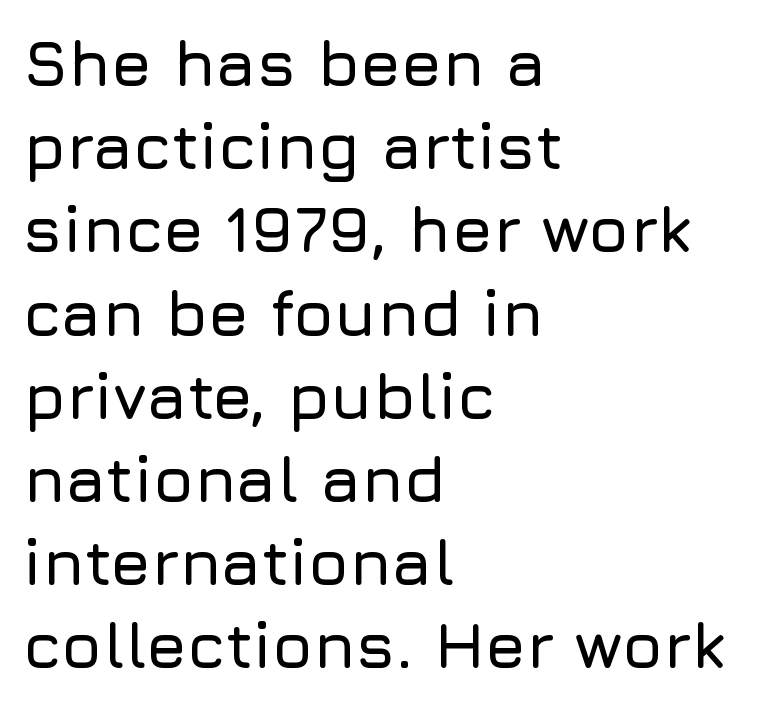
Every stem runs plumb, perpendicular to the baseline. There is no visible air inserted between adjacent glyphs. Just letters on the line, the space beneath them empty. Baseline-to-baseline distance is the conventional proportion of letter height. The rendering anchors every line to the left-hand side. Nothing sits at the stroke ends, so this counts as sans-serif.
